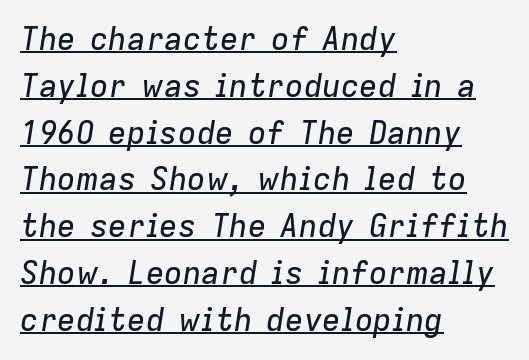
{"italic": "yes", "lean": "right", "slant_degrees": 9, "width": "normal", "stroke_contrast": "low", "x_height": "medium", "monospaced": "no", "underline": "yes", "align": "left", "line_spacing": "normal", "line_spacing_ratio": 1.51, "letter_spacing": "normal", "letter_spacing_em": 0.0, "glyph_px": 31}
